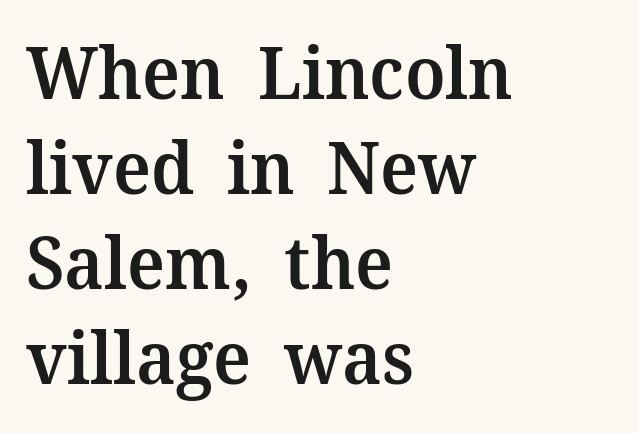
{"serif": "yes", "italic": "no", "bold": "semi", "weight": "semibold", "width": "normal", "stroke_contrast": "medium", "x_height": "medium", "monospaced": "no", "underline": "no", "align": "left", "line_spacing": "normal", "line_spacing_ratio": 1.3, "letter_spacing": "normal", "letter_spacing_em": 0.0, "glyph_px": 73}
